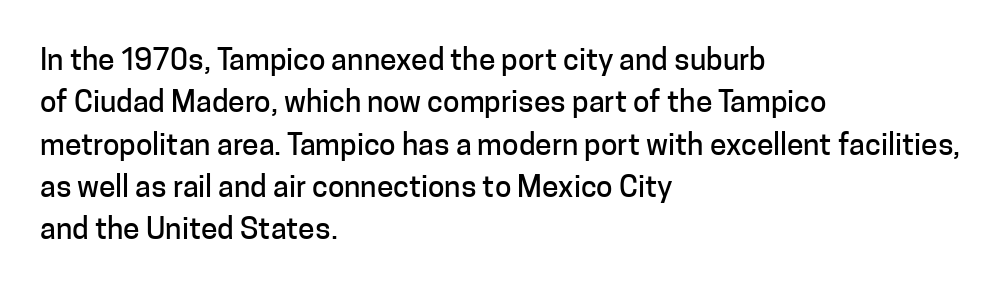
You can tell from the bare stems that sans-serif type was used. If you drew a line through each stem, it would be perfectly vertical. There is no visible air inserted between adjacent glyphs. Note the varied advance widths — an 'i' is clearly narrower than an 'm'.
